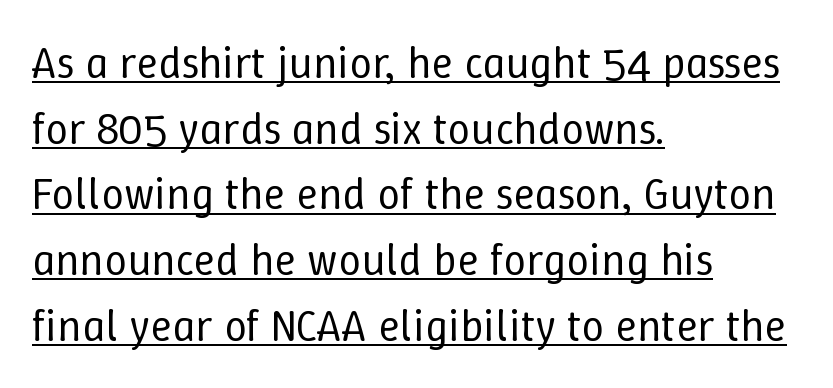
{"italic": "no", "bold": "no", "weight": "regular", "width": "normal", "stroke_contrast": "low", "x_height": "medium", "monospaced": "no", "underline": "yes", "align": "left", "line_spacing": "normal", "line_spacing_ratio": 1.46, "letter_spacing": "normal", "letter_spacing_em": 0.0, "glyph_px": 45}
